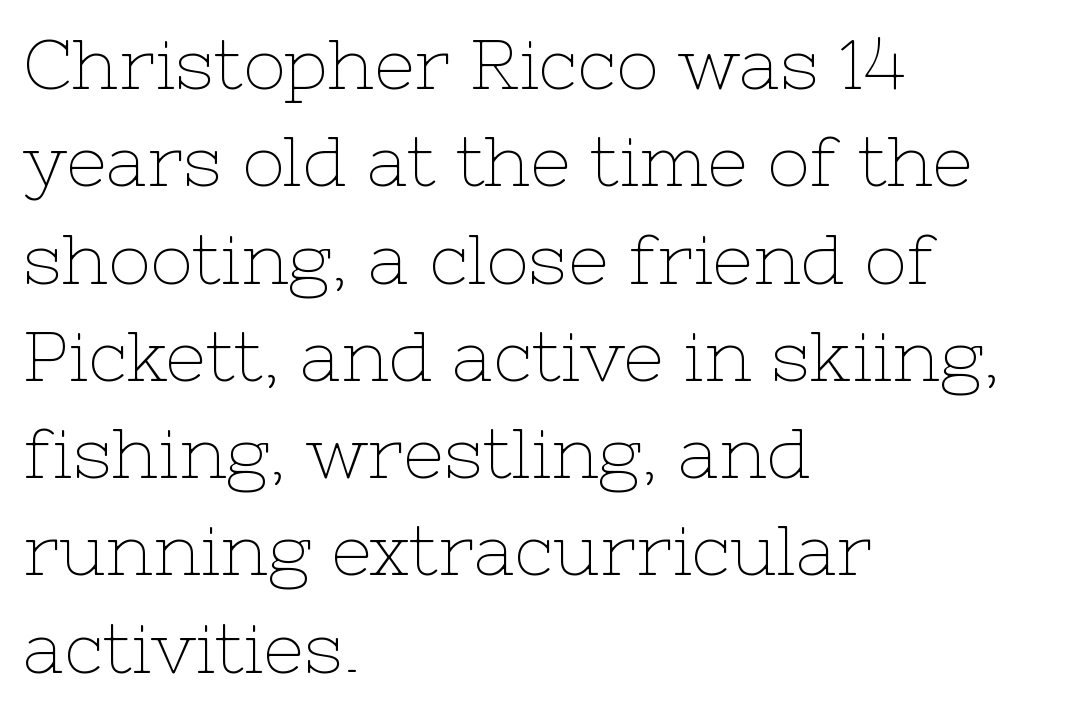
If you drew a line through each stem, it would be perfectly vertical. Compared with typical body copy, the letter spacing here is the same. No word sits above an underline. The letters advance in unequal steps, a hallmark of proportional type. Serif or sans? Serif — the stroke terminals have little feet. Compared with a centered layout, this one pins lines to the left instead.
